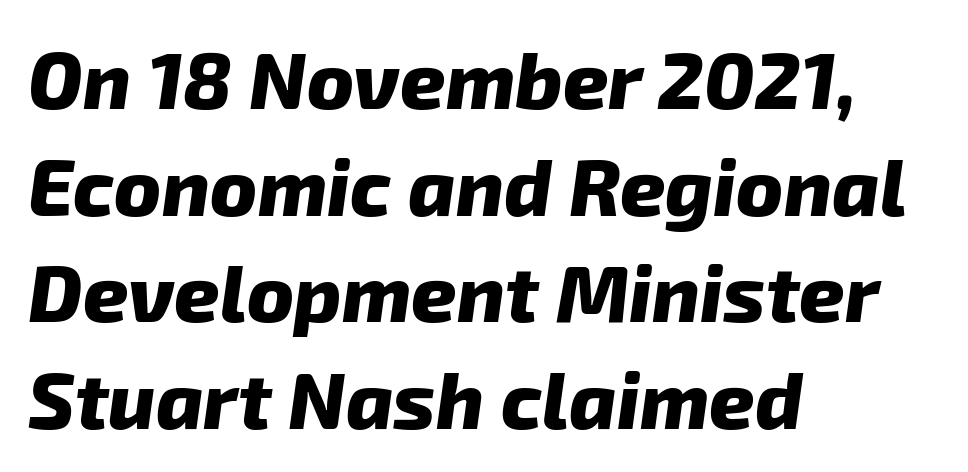
Line starts are locked; line ends wander. Tracking value appears to be zero — textbook default spacing. The font family rendered here belongs to the sans-serif group. A bare baseline throughout the passage. These lines are rendered in a variable-pitch font.
